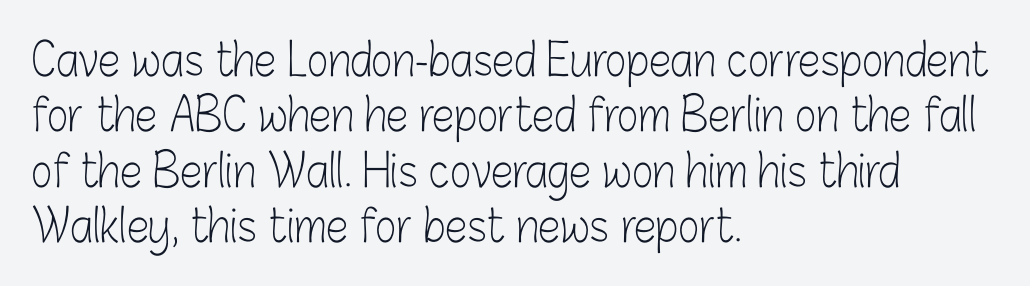
Q: Is the text bold? A: No.
Q: Is the text italic (slanted)? A: No, it is upright.
Q: Is the typeface a serif or a sans-serif typeface? A: Sans-serif.
Q: Is the text underlined? A: No.
Q: How is the paragraph aligned? A: Left-aligned.
Q: Is the spacing between letters normal or unusually wide? A: Normal.
Q: Width (condensed, normal, or wide)? A: Condensed.
Q: Stroke contrast? A: Low.
Q: x-height? A: Medium.
Q: Monospaced? A: No.
